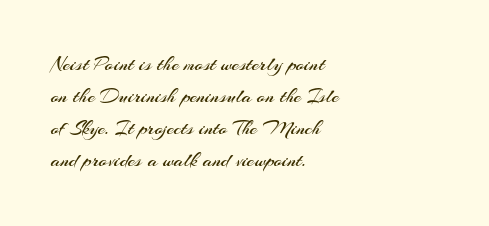
Q: Is the text bold? A: No.
Q: Is the text italic (slanted)? A: Yes.
Q: Is the text underlined? A: No.
Q: How is the paragraph aligned? A: Left-aligned.
Q: Is the spacing between letters normal or unusually wide? A: Normal.
Q: Is the spacing between lines tight, normal or loose? A: Normal.
